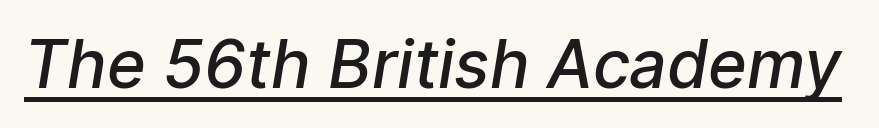
The image shows 66 px semibold sans-serif type; set normal letter spacing, underlined; low stroke contrast and a medium x-height.
